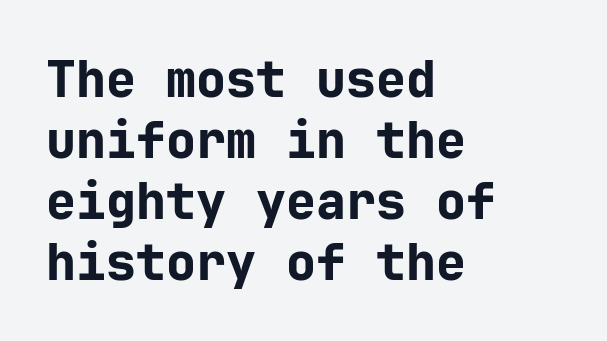
The image shows 50 px bold sans-serif type, upright; set left-aligned, line spacing 1.22x, normal letter spacing, not underlined; low stroke contrast and a medium x-height.
